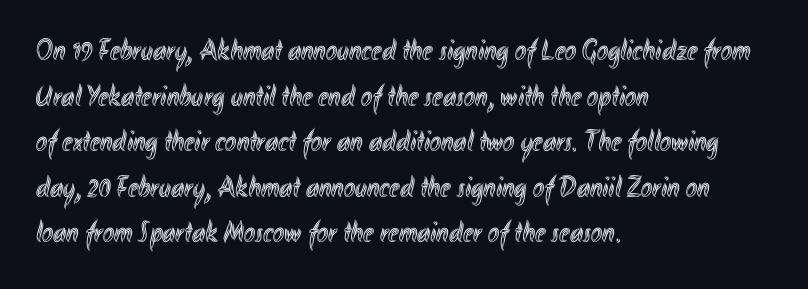
Q: Is the text italic (slanted)? A: Yes.
Q: Is the text underlined? A: No.
Q: How is the paragraph aligned? A: Left-aligned.
Q: Is the spacing between letters normal or unusually wide? A: Normal.
Q: Is the spacing between lines tight, normal or loose? A: Normal.
Q: Width (condensed, normal, or wide)? A: Condensed.
Q: x-height? A: Small.
Q: Monospaced? A: No.
